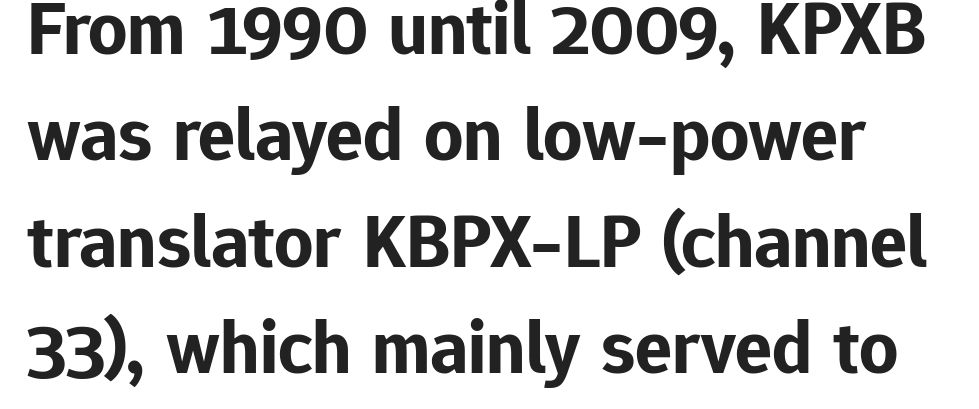
The image shows 77 px bold sans-serif type, upright; set normal line spacing (1.38x), normal letter spacing, not underlined; low stroke contrast and a medium x-height.
